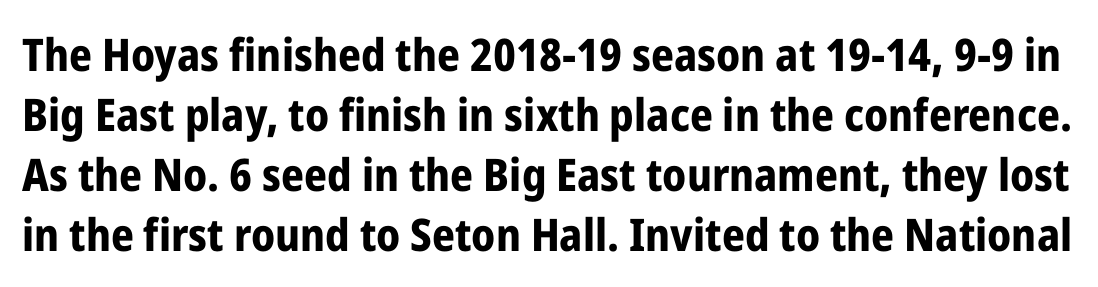
The image shows 45 px bold, condensed sans-serif type, upright; set normal line spacing (1.33x), normal letter spacing, not underlined; low stroke contrast and a medium x-height.
